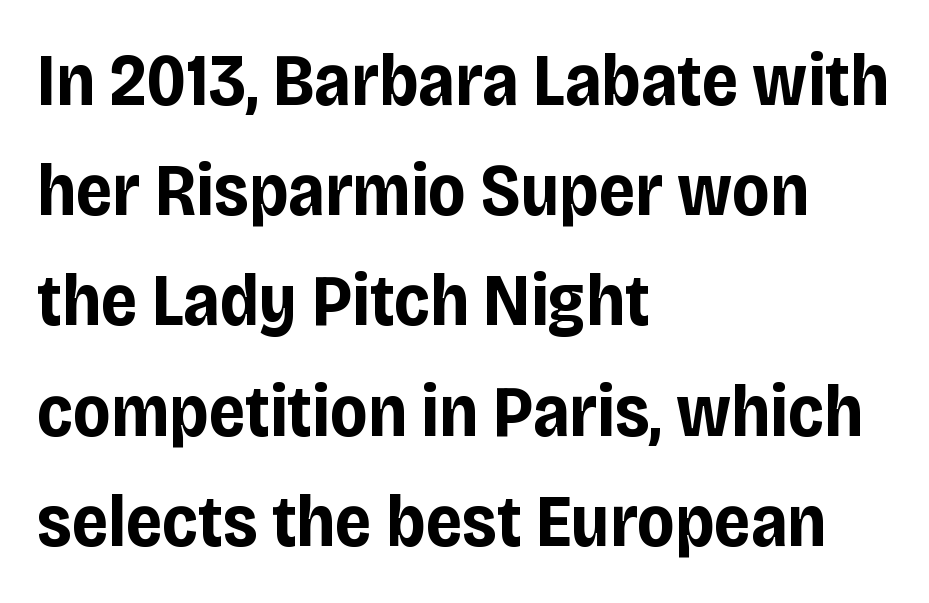
Q: Is the text bold? A: Yes.
Q: Is the text italic (slanted)? A: No, it is upright.
Q: Is the typeface a serif or a sans-serif typeface? A: Sans-serif.
Q: Is the text underlined? A: No.
Q: How is the paragraph aligned? A: Left-aligned.
Q: Is the spacing between letters normal or unusually wide? A: Normal.
Q: Is the spacing between lines tight, normal or loose? A: Normal.
Q: Width (condensed, normal, or wide)? A: Condensed.
Q: Stroke contrast? A: Low.
Q: x-height? A: Large.
Q: Monospaced? A: No.
